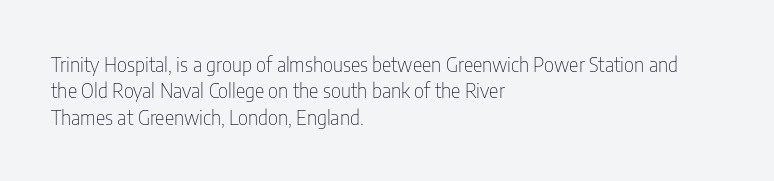
Characters remain perfectly vertical along every line. Rows of type keep a routine distance in the vertical direction. The face looks like a standard text weight, possibly lighter. Letter spacing: default. Each row of text sits above clean, open space.
